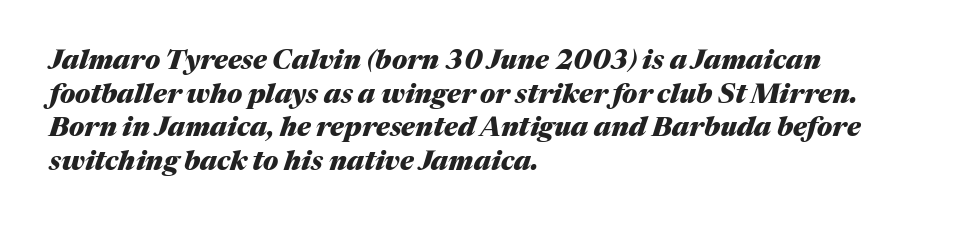
{"italic": "yes", "lean": "right", "slant_degrees": 17, "bold": "yes", "underline": "no", "align": "left", "line_spacing": "normal", "line_spacing_ratio": 1.25, "letter_spacing": "normal", "letter_spacing_em": 0.0, "glyph_px": 27}
